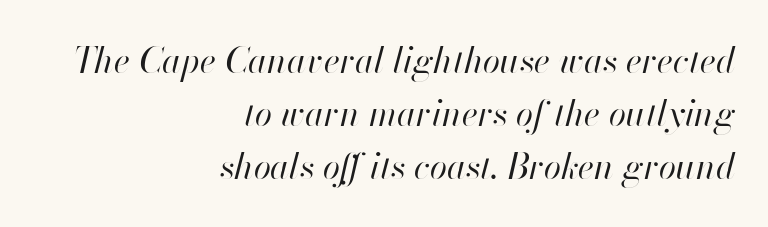
Q: Is the text bold? A: No.
Q: Is the text italic (slanted)? A: Yes, it leans right by about 13 degrees.
Q: Is the text underlined? A: No.
Q: How is the paragraph aligned? A: Right-aligned.
Q: Is the spacing between letters normal or unusually wide? A: Normal.
Q: Is the spacing between lines tight, normal or loose? A: Normal.
Q: Width (condensed, normal, or wide)? A: Normal.
Q: Stroke contrast? A: High.
Q: x-height? A: Small.
Q: Monospaced? A: No.
